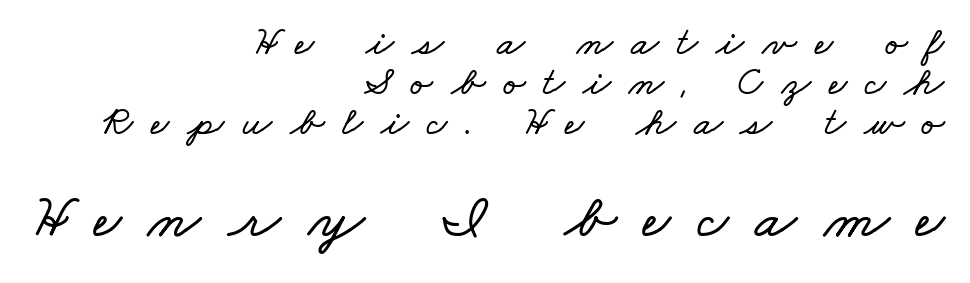
Q: Is the text underlined? A: No.
Q: How is the paragraph aligned? A: Right-aligned.
Q: Is the spacing between letters normal or unusually wide? A: Unusually wide.
Q: Is the spacing between lines tight, normal or loose? A: Tight.
Q: Which block of text is set in a larger size, the first (top) or the second (bottom)? A: The second (bottom) one.
Q: Width (condensed, normal, or wide)? A: Wide.
Q: Stroke contrast? A: Low.
Q: x-height? A: Small.
Q: Monospaced? A: No.
